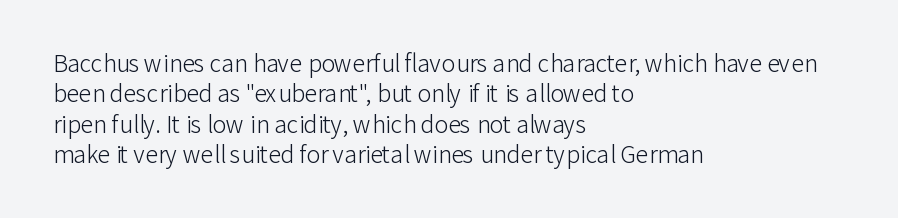
The image shows 23 px text type, upright; set left-aligned, normal line spacing (1.32x), normal letter spacing, not underlined.
